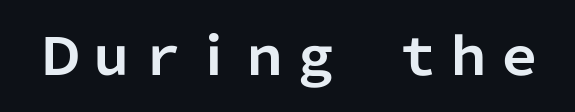
The image shows 51 px bold sans-serif type, upright; set normal letter spacing, not underlined; low stroke contrast and a medium x-height.
